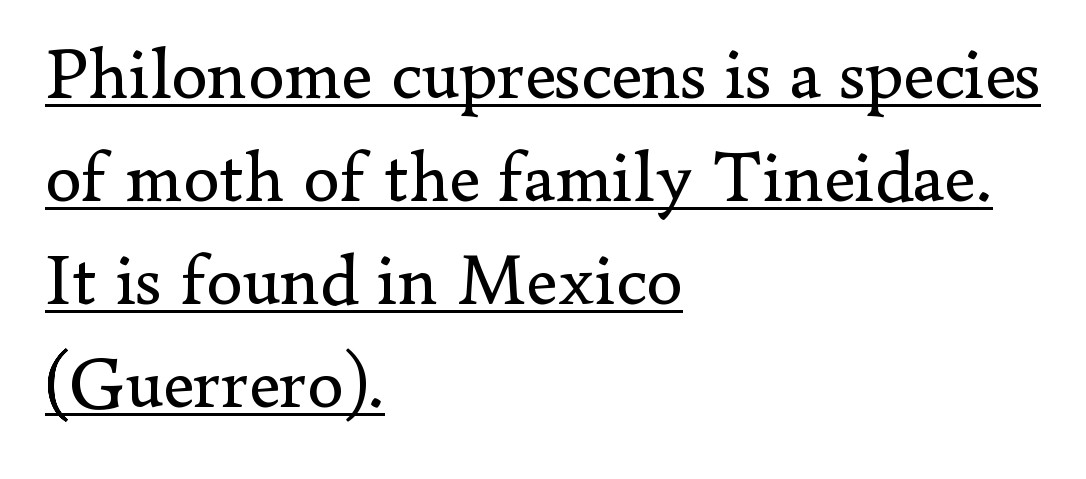
The string is rendered with underlining switched on. Notice how the stems are strictly vertical — no italics here. Stems here are at most as thick as an everyday book face. A serif font was chosen for this passage. A classic flush-left, rag-right setting is used for this passage. How are the letters spaced? Ordinarily, with no added tracking.
